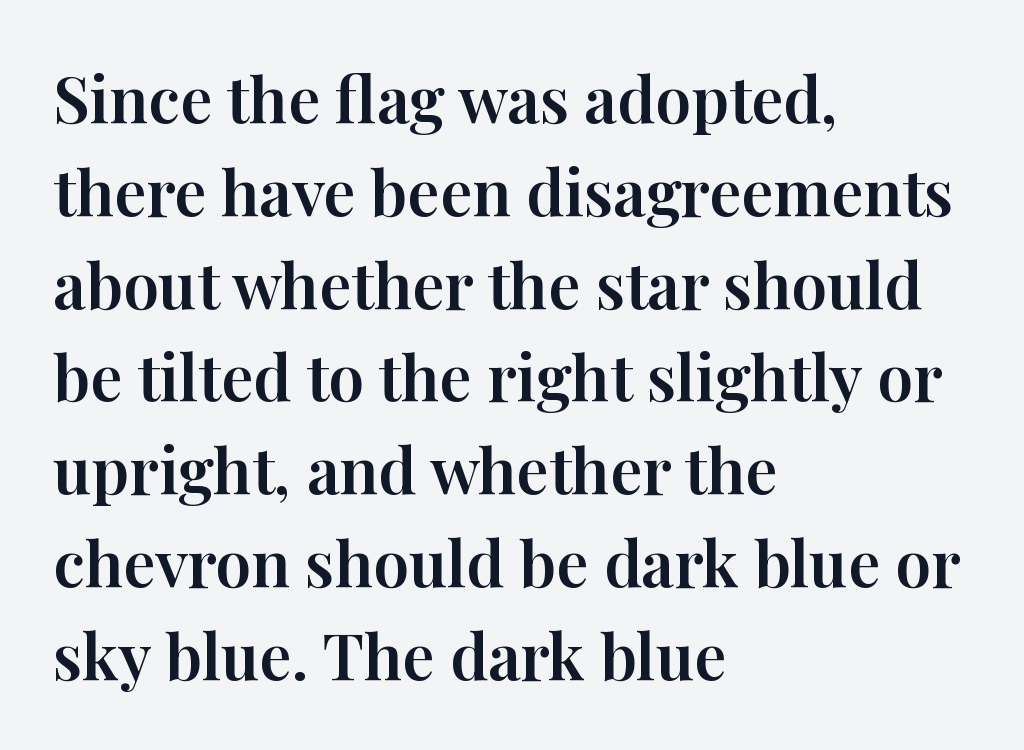
Q: Is the text italic (slanted)? A: No, it is upright.
Q: Is the typeface a serif or a sans-serif typeface? A: Serif.
Q: Is the text underlined? A: No.
Q: How is the paragraph aligned? A: Left-aligned.
Q: Is the spacing between letters normal or unusually wide? A: Normal.
Q: Is the spacing between lines tight, normal or loose? A: Normal.
Q: Width (condensed, normal, or wide)? A: Normal.
Q: Stroke contrast? A: High.
Q: x-height? A: Medium.
Q: Monospaced? A: No.
